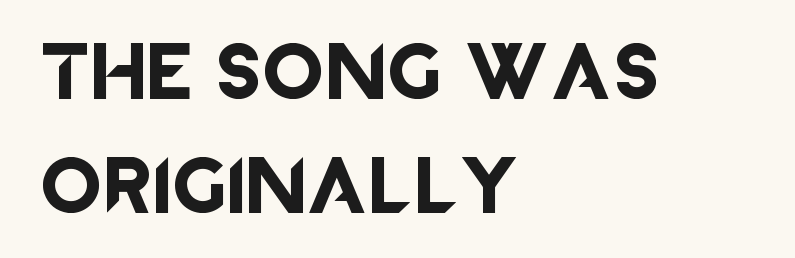
{"serif": "no", "italic": "no", "width": "normal", "stroke_contrast": "low", "x_height": "large", "monospaced": "no", "underline": "no", "align": "left", "line_spacing": "loose", "line_spacing_ratio": 1.93, "glyph_px": 59}
